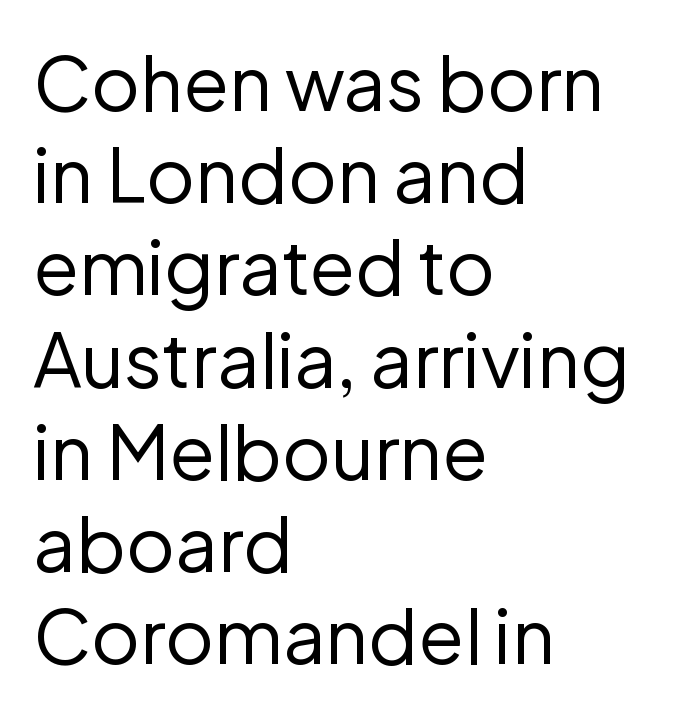
Q: Is the text bold? A: No.
Q: Is the text italic (slanted)? A: No, it is upright.
Q: Is the typeface a serif or a sans-serif typeface? A: Sans-serif.
Q: Is the text underlined? A: No.
Q: How is the paragraph aligned? A: Left-aligned.
Q: Is the spacing between letters normal or unusually wide? A: Normal.
Q: Width (condensed, normal, or wide)? A: Normal.
Q: Stroke contrast? A: Low.
Q: x-height? A: Medium.
Q: Monospaced? A: No.
